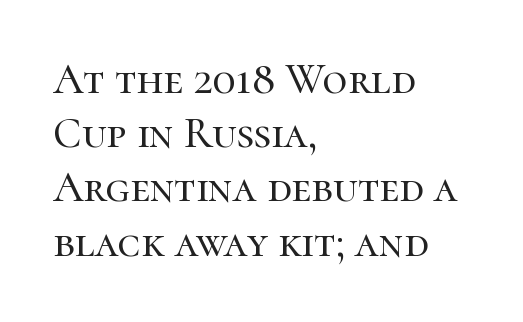
{"serif": "yes", "italic": "no", "width": "normal", "stroke_contrast": "high", "x_height": "medium", "monospaced": "no", "underline": "no", "align": "left", "line_spacing": "normal", "line_spacing_ratio": 1.26, "letter_spacing": "normal", "letter_spacing_em": 0.0, "glyph_px": 43}
